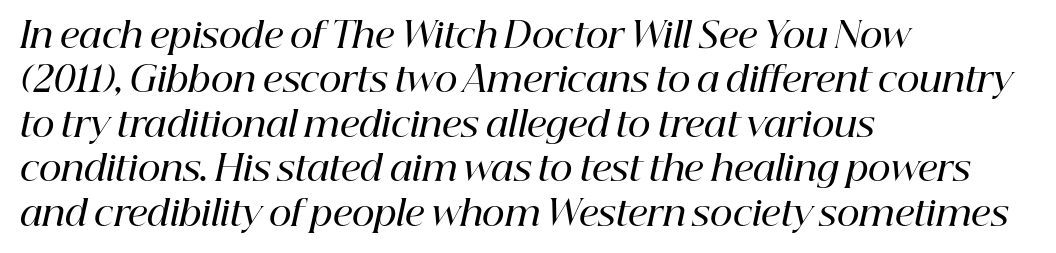
{"serif": "yes", "italic": "yes", "lean": "right", "slant_degrees": 12, "bold": "semi", "weight": "semibold", "width": "normal", "stroke_contrast": "high", "x_height": "medium", "monospaced": "no", "underline": "no", "align": "left", "line_spacing": "normal", "line_spacing_ratio": 1.27, "letter_spacing": "normal", "letter_spacing_em": 0.0, "glyph_px": 35}
